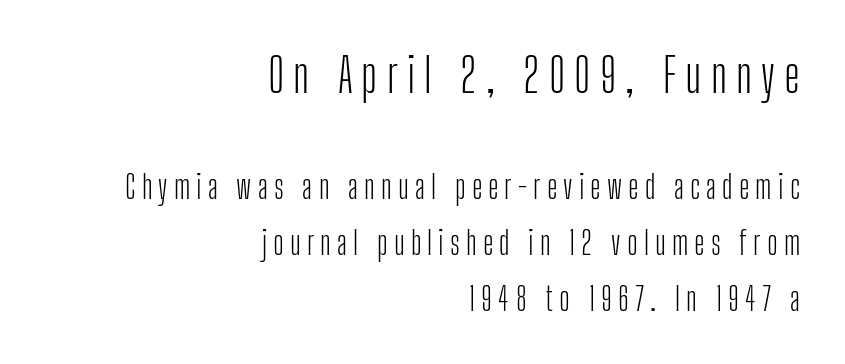
{"serif": "no", "italic": "no", "bold": "no", "weight": "light", "width": "condensed", "stroke_contrast": "low", "x_height": "medium", "monospaced": "no", "underline": "no", "align": "right", "line_spacing_ratio": 1.75, "larger_block": "first", "size_ratio": 1.5, "glyph_px": 48}
